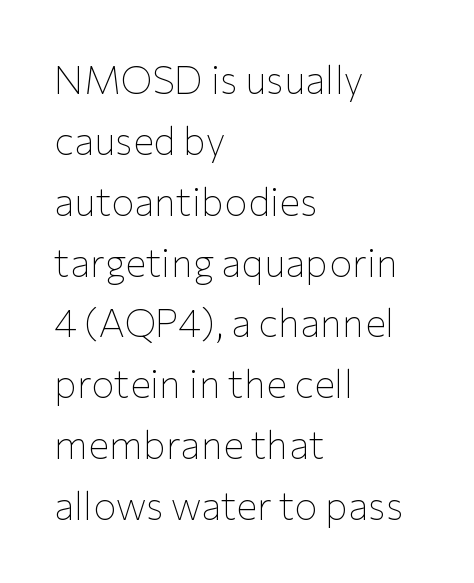
{"serif": "no", "italic": "no", "bold": "no", "weight": "thin", "width": "normal", "stroke_contrast": "low", "x_height": "medium", "monospaced": "no", "underline": "no", "align": "left", "line_spacing": "normal", "line_spacing_ratio": 1.56, "letter_spacing": "normal", "letter_spacing_em": 0.0, "glyph_px": 39}
